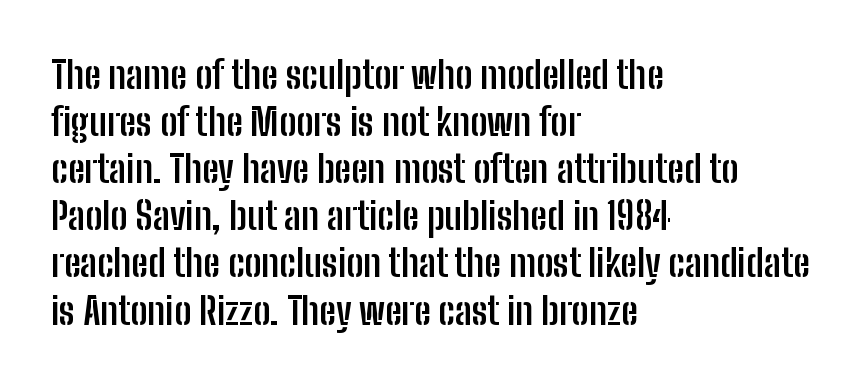
The image shows 38 px semibold, condensed sans-serif type, upright; set left-aligned, line spacing 1.24x, normal letter spacing, not underlined; low stroke contrast and a medium x-height.
